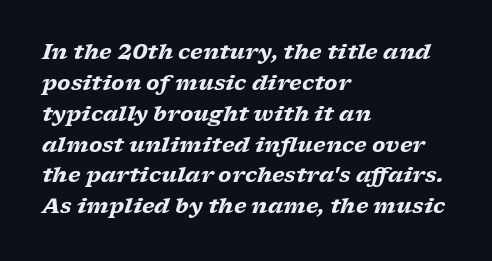
{"italic": "yes", "lean": "right", "slant_degrees": 17, "bold": "yes", "underline": "no", "align": "left", "line_spacing": "normal", "line_spacing_ratio": 1.47, "letter_spacing": "normal", "letter_spacing_em": 0.0, "glyph_px": 21}
